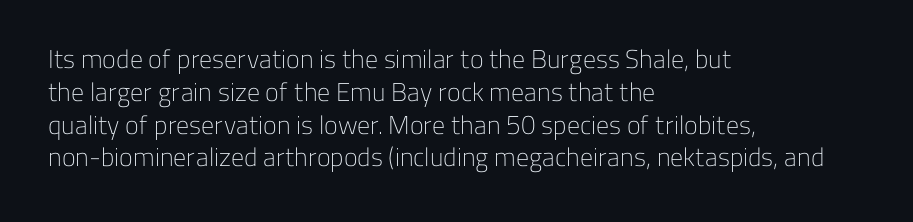
The image shows 26 px text type, upright; set left-aligned, normal line spacing (1.26x), normal letter spacing, not underlined.
